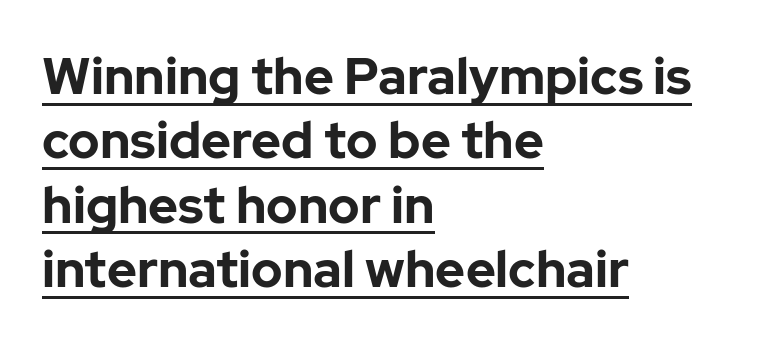
{"serif": "no", "italic": "no", "bold": "yes", "weight": "bold", "width": "normal", "stroke_contrast": "low", "x_height": "medium", "monospaced": "no", "underline": "yes", "align": "left", "line_spacing": "normal", "line_spacing_ratio": 1.26, "letter_spacing": "normal", "letter_spacing_em": 0.0, "glyph_px": 51}
